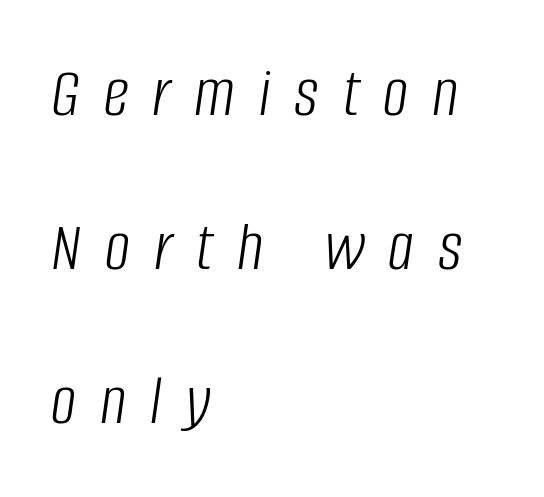
{"italic": "yes", "lean": "right", "slant_degrees": 8, "bold": "no", "weight": "light", "width": "condensed", "stroke_contrast": "low", "x_height": "large", "monospaced": "no", "underline": "no", "align": "left", "line_spacing": "loose", "line_spacing_ratio": 2.17, "letter_spacing": "wide", "letter_spacing_em": 0.34, "glyph_px": 71}
